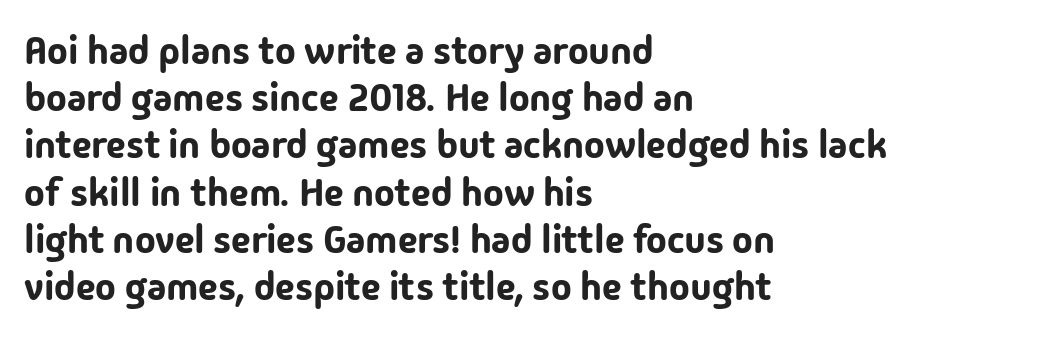
You could not count columns in this text — the font is proportionally spaced. The gap between lines stays unmarked. Quick note: not italic, upright. Short note: letters normally spaced. Alignment: flush left.
